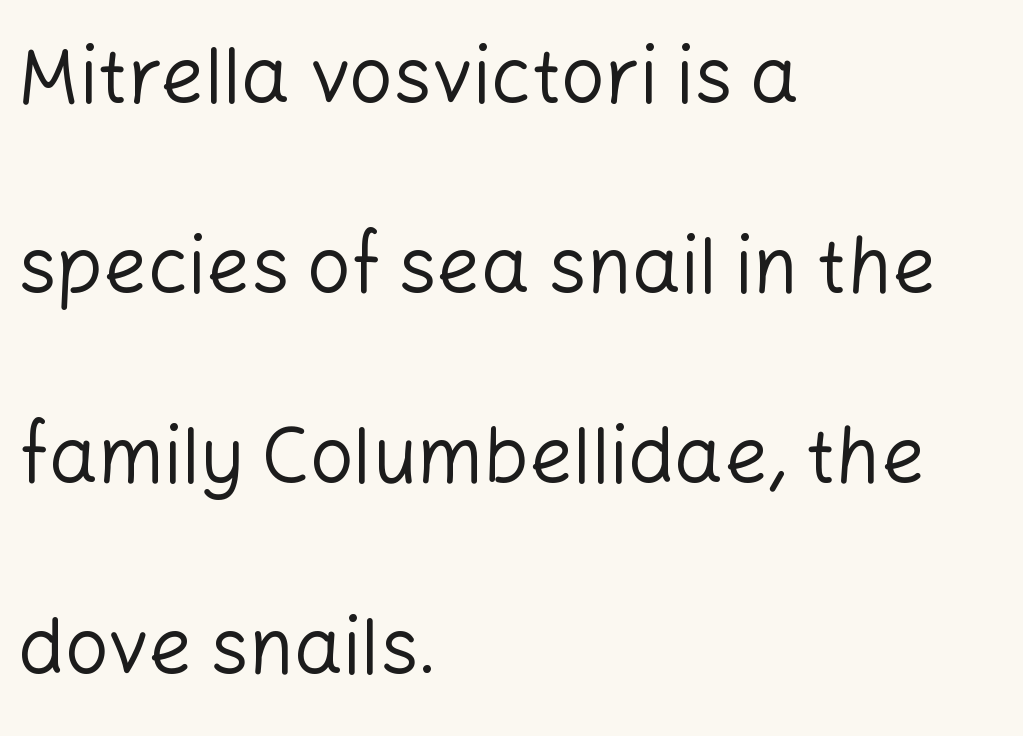
The image shows 77 px regular-weight sans-serif type, upright; set left-aligned, loose line spacing (2.47x), normal letter spacing, not underlined; low stroke contrast and a medium x-height.
